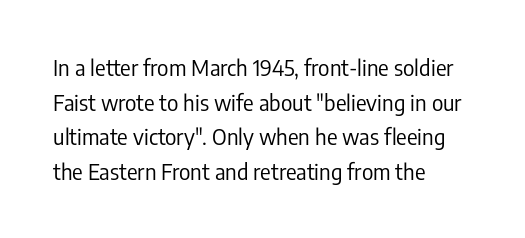
Which margin do the lines hug? The left one — the right edge is uneven. This is roman type, the default non-slanted kind. Summary of vertical rhythm: regular, with standard interline spacing. These glyphs show unthickened strokes, regular width or finer. The rendering keeps characters at their native spacing. The gap between lines stays unmarked.
